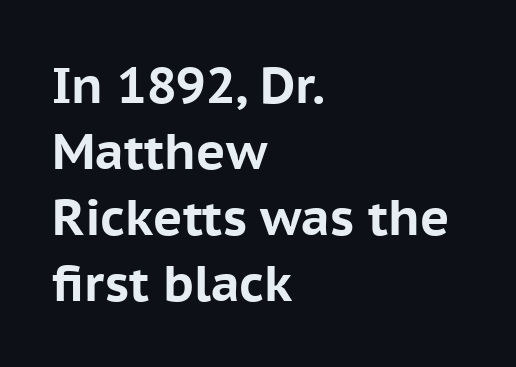
The paragraph has a hard left edge and a soft right edge. You could not count columns in this text — the font is proportionally spaced. Notice how the stems are strictly vertical — no italics here. The rows are spaced the way most documents space them.
